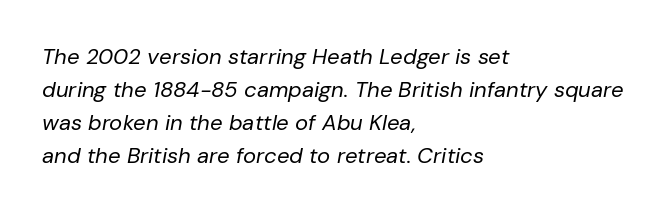
The image shows 22 px text type, italic (leaning right); set left-aligned, normal line spacing (1.5x), normal letter spacing, not underlined.
